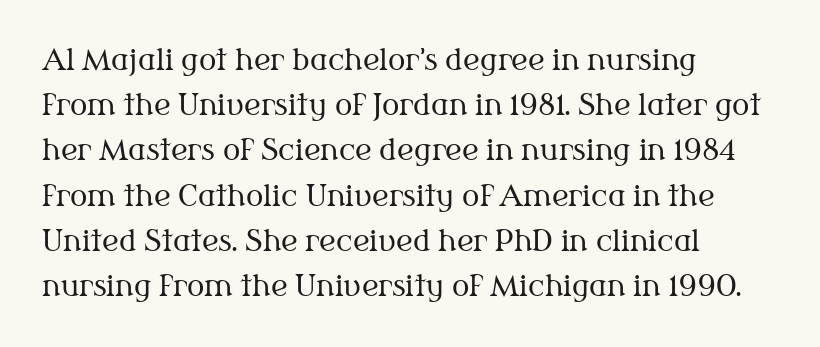
{"serif": "yes", "italic": "no", "bold": "no", "weight": "regular", "width": "normal", "stroke_contrast": "medium", "x_height": "medium", "monospaced": "no", "underline": "no", "align": "left", "line_spacing": "normal", "line_spacing_ratio": 1.56, "letter_spacing": "normal", "letter_spacing_em": 0.0, "glyph_px": 29}
